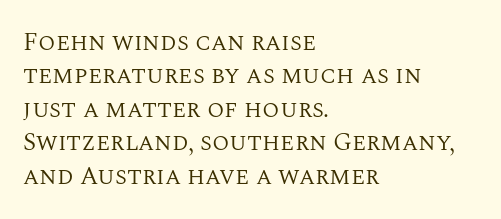
Notice how the stems are strictly vertical — no italics here. Clear beneath every line of the passage. Compared with typical paragraphs, the rows here are spaced about the same. The letters look calm and open, with moderate or lighter stems. Spacing between characters is what you'd get straight out of the box.
